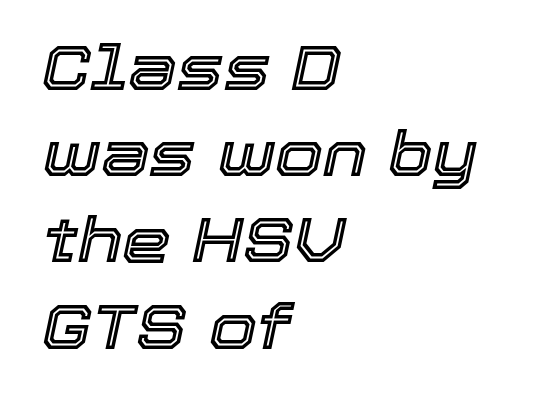
Note the varied advance widths — an 'i' is clearly narrower than an 'm'. The setting favours the left margin, as ordinary paragraphs usually do. This sample uses an oblique cut, with every glyph tilted off the vertical. Just letters on the line, the space beneath them empty. What stands out about the letter spacing? Nothing — it is the standard amount. The designer left line spacing at the default.
